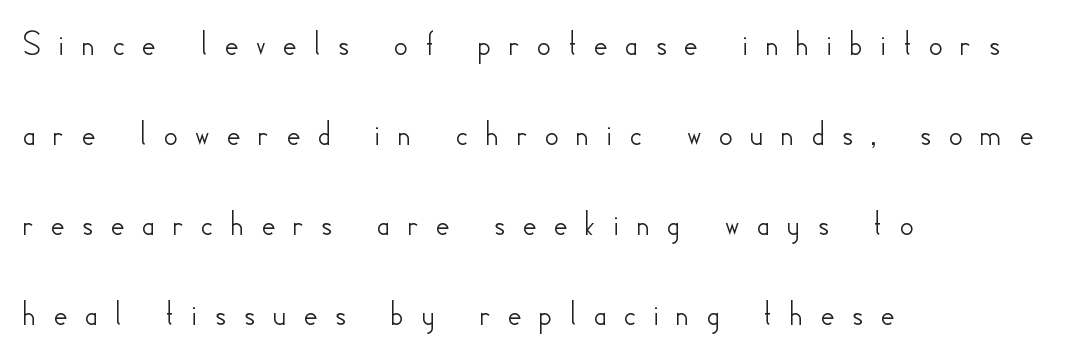
Q: Is the text italic (slanted)? A: No, it is upright.
Q: Is the typeface a serif or a sans-serif typeface? A: Sans-serif.
Q: Is the text underlined? A: No.
Q: How is the paragraph aligned? A: Left-aligned.
Q: Is the spacing between letters normal or unusually wide? A: Unusually wide.
Q: Is the spacing between lines tight, normal or loose? A: Loose.
Q: Width (condensed, normal, or wide)? A: Normal.
Q: Stroke contrast? A: Low.
Q: x-height? A: Small.
Q: Monospaced? A: No.
